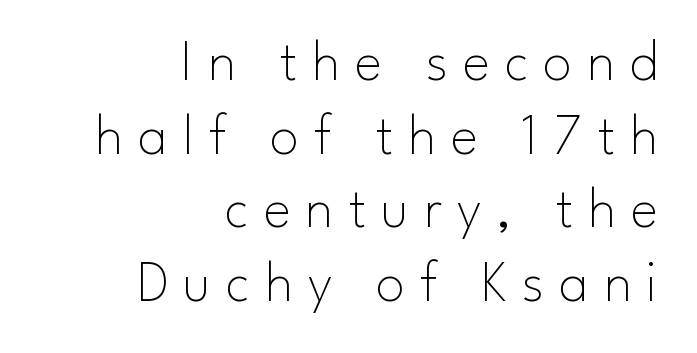
Evenly set lines give the paragraph a standard silhouette. The rendering inserts visible extra space after every character. The font's upright variant was chosen for this text. No extra ink here — the face is not bold.
